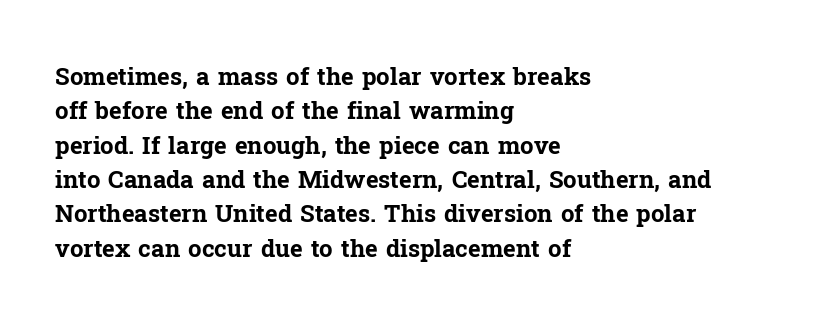
{"italic": "no", "bold": "yes", "underline": "no", "align": "left", "line_spacing": "normal", "line_spacing_ratio": 1.43, "letter_spacing": "normal", "letter_spacing_em": 0.0, "glyph_px": 24}
